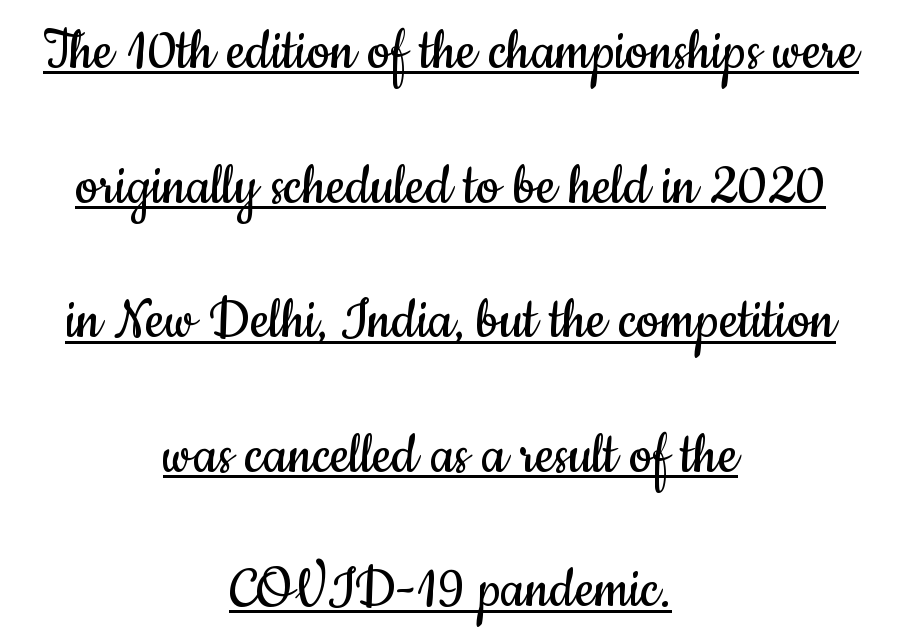
Emphasis is given by a line drawn under the lettering. The face used here is a sans, in the tradition of grotesques and geometrics. Glyph-to-glyph distance matches everyday printed text. The setting favours the middle, as headings and verse often do. Does the leading feel generous? Absolutely, it's lavish.
